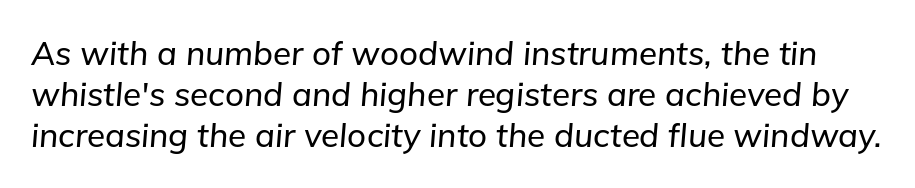
A typesetter would call this proportional, since set widths differ per character. The rendering applies a slant to the glyphs. The space between consecutive lines is moderate. Clear beneath every line of the passage.
